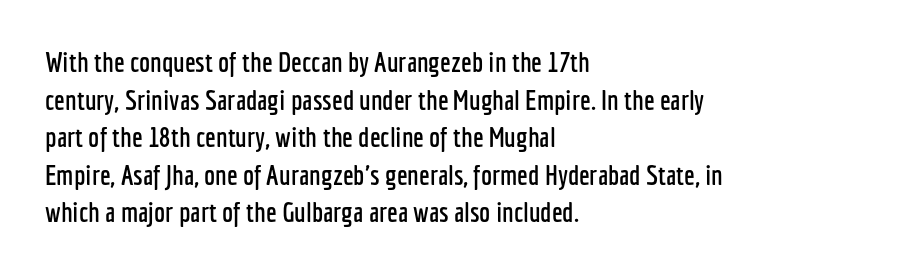
The image shows 28 px condensed sans-serif type, upright; set left-aligned, normal line spacing (1.34x), normal letter spacing, not underlined; low stroke contrast and a medium x-height.
